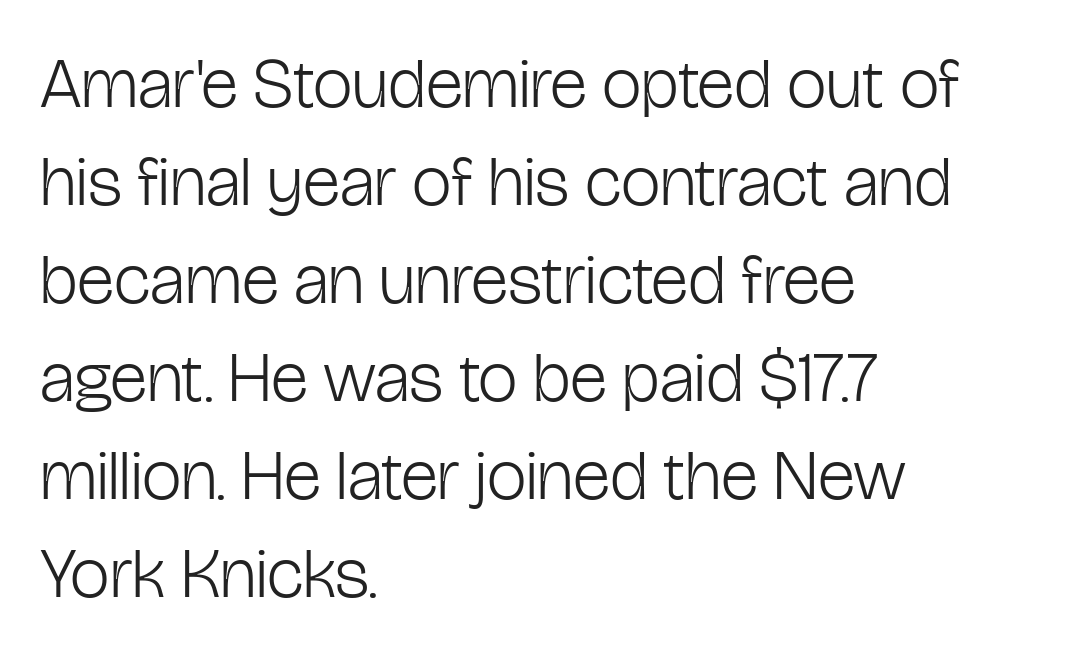
Ordinary non-slanted type is in use. Do the characters align in a grid? No, the font is proportional. The font family rendered here belongs to the sans-serif group. Horizontal bands of white between lines are of average thickness.
